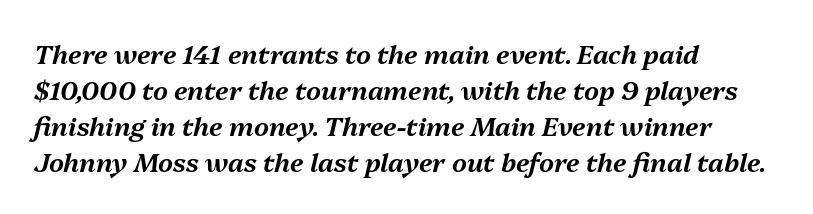
The image shows 26 px text type, italic (leaning right); set left-aligned, normal line spacing (1.39x), normal letter spacing, not underlined.
